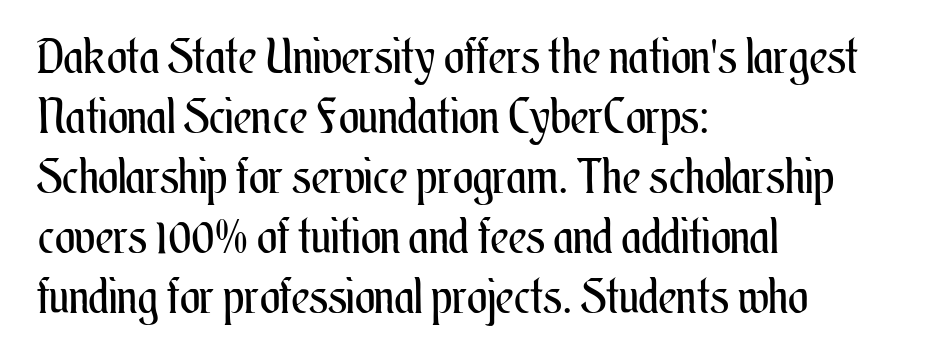
Q: Is the text bold? A: No.
Q: Is the text italic (slanted)? A: No, it is upright.
Q: Is the text underlined? A: No.
Q: How is the paragraph aligned? A: Left-aligned.
Q: Is the spacing between letters normal or unusually wide? A: Normal.
Q: Is the spacing between lines tight, normal or loose? A: Normal.
Q: Width (condensed, normal, or wide)? A: Condensed.
Q: Stroke contrast? A: Medium.
Q: x-height? A: Small.
Q: Monospaced? A: No.
